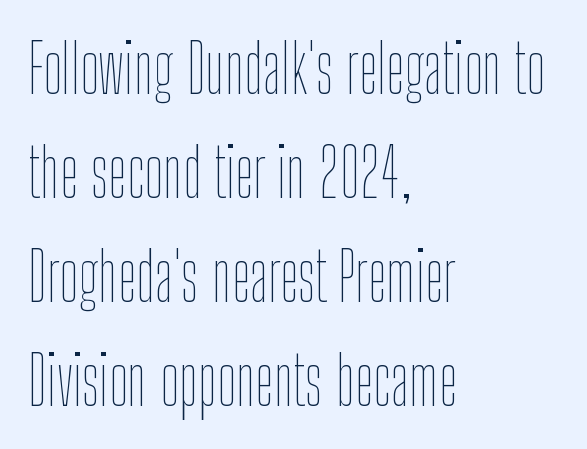
Q: Is the text bold? A: No.
Q: Is the text italic (slanted)? A: No, it is upright.
Q: Is the text underlined? A: No.
Q: How is the paragraph aligned? A: Left-aligned.
Q: Is the spacing between letters normal or unusually wide? A: Normal.
Q: Is the spacing between lines tight, normal or loose? A: Normal.
Q: Width (condensed, normal, or wide)? A: Condensed.
Q: Stroke contrast? A: Low.
Q: x-height? A: Medium.
Q: Monospaced? A: No.
